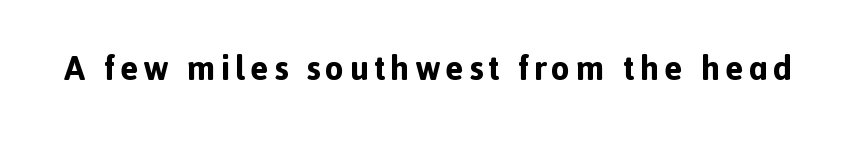
{"serif": "no", "italic": "no", "bold": "yes", "weight": "bold", "width": "normal", "x_height": "medium", "monospaced": "no", "underline": "no", "glyph_px": 34}
